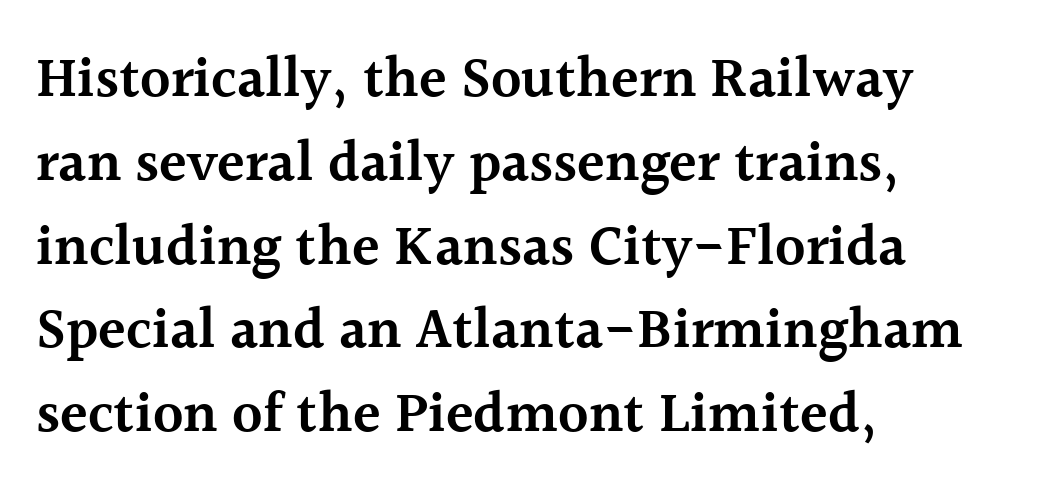
The image shows 57 px semibold serif type, upright; set left-aligned, normal line spacing (1.47x), normal letter spacing, not underlined; a medium x-height.
